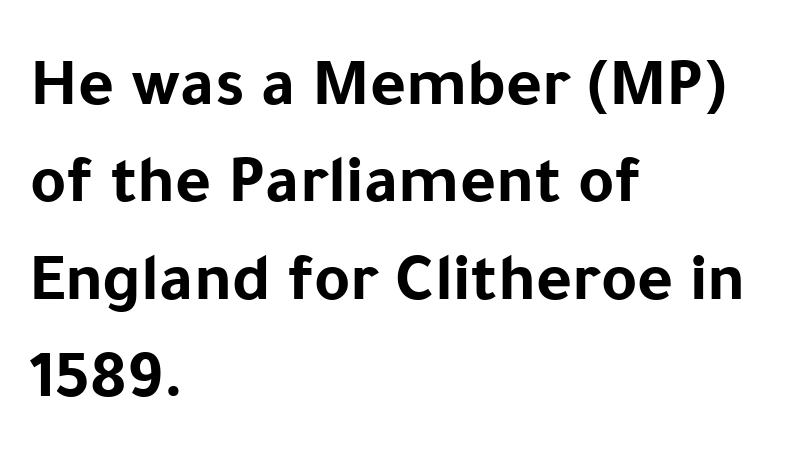
The image shows 69 px bold sans-serif type, upright; set left-aligned, normal line spacing (1.41x), normal letter spacing, not underlined; low stroke contrast and a medium x-height.
